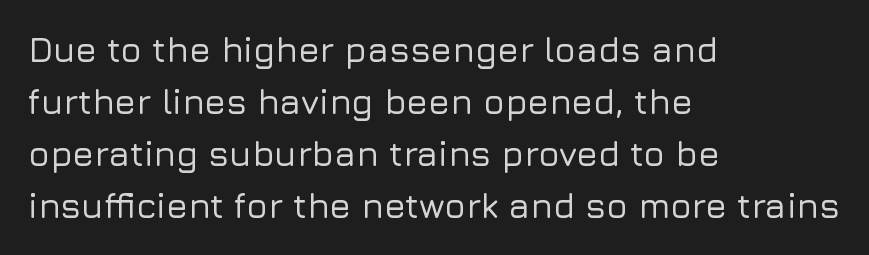
Q: Is the text italic (slanted)? A: No, it is upright.
Q: Is the typeface a serif or a sans-serif typeface? A: Sans-serif.
Q: Is the text underlined? A: No.
Q: How is the paragraph aligned? A: Left-aligned.
Q: Is the spacing between letters normal or unusually wide? A: Normal.
Q: Is the spacing between lines tight, normal or loose? A: Normal.
Q: Width (condensed, normal, or wide)? A: Normal.
Q: Stroke contrast? A: Low.
Q: x-height? A: Medium.
Q: Monospaced? A: No.
